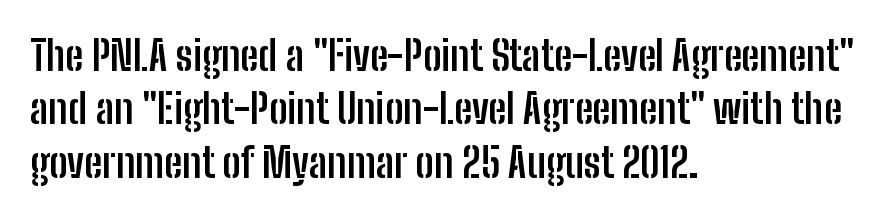
The image shows 41 px semibold, condensed sans-serif type, upright; set left-aligned, normal line spacing (1.3x), normal letter spacing, not underlined; low stroke contrast and a medium x-height.
